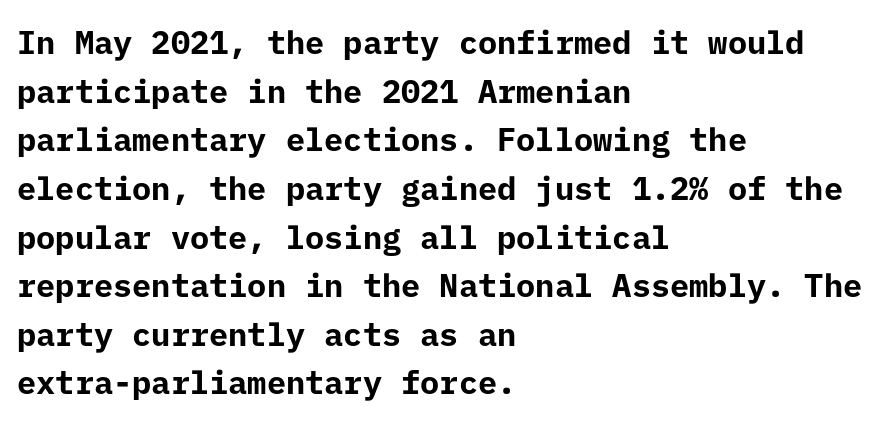
The image shows 32 px bold sans-serif type, upright; set left-aligned, normal line spacing (1.52x), normal letter spacing, not underlined; low stroke contrast and a medium x-height.
